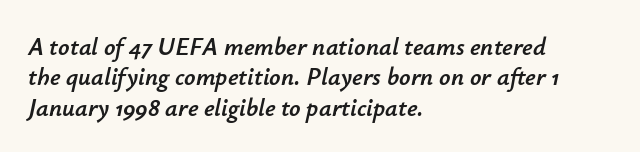
{"italic": "yes", "lean": "right", "slant_degrees": 12, "underline": "no", "align": "left", "line_spacing_ratio": 1.22, "letter_spacing": "normal", "letter_spacing_em": 0.0, "glyph_px": 25}
